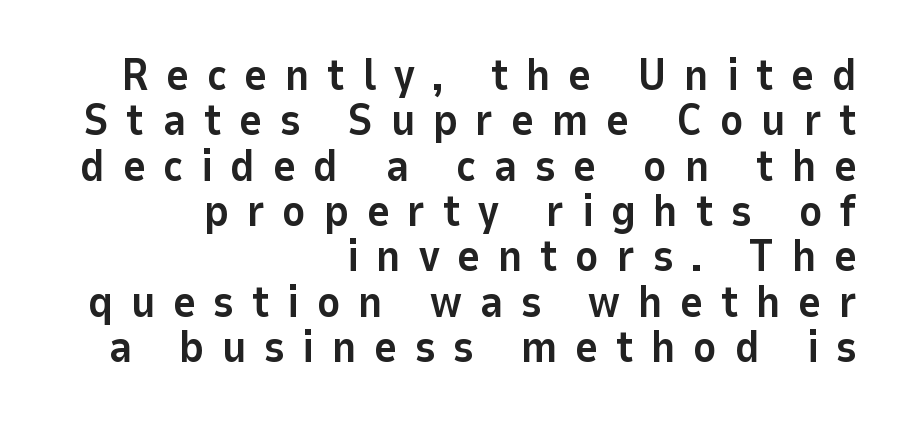
Q: Is the text bold? A: Yes.
Q: Is the text italic (slanted)? A: No, it is upright.
Q: Is the typeface a serif or a sans-serif typeface? A: Sans-serif.
Q: Is the text underlined? A: No.
Q: How is the paragraph aligned? A: Right-aligned.
Q: Is the spacing between letters normal or unusually wide? A: Unusually wide.
Q: Is the spacing between lines tight, normal or loose? A: Tight.
Q: Width (condensed, normal, or wide)? A: Normal.
Q: Stroke contrast? A: Low.
Q: x-height? A: Medium.
Q: Monospaced? A: No.
